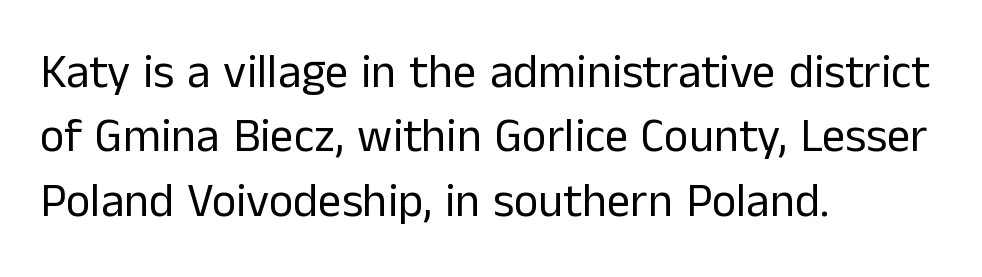
Q: Is the text bold? A: No.
Q: Is the text italic (slanted)? A: No, it is upright.
Q: Is the typeface a serif or a sans-serif typeface? A: Sans-serif.
Q: Is the text underlined? A: No.
Q: How is the paragraph aligned? A: Left-aligned.
Q: Is the spacing between letters normal or unusually wide? A: Normal.
Q: Is the spacing between lines tight, normal or loose? A: Normal.
Q: Width (condensed, normal, or wide)? A: Normal.
Q: Stroke contrast? A: Low.
Q: x-height? A: Medium.
Q: Monospaced? A: No.
